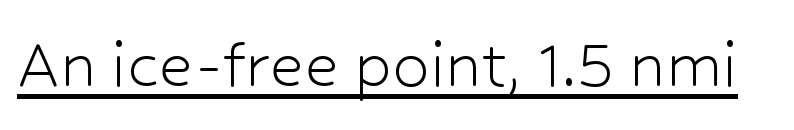
The image shows 74 px light sans-serif type, upright; set normal letter spacing, underlined; low stroke contrast and a medium x-height.
